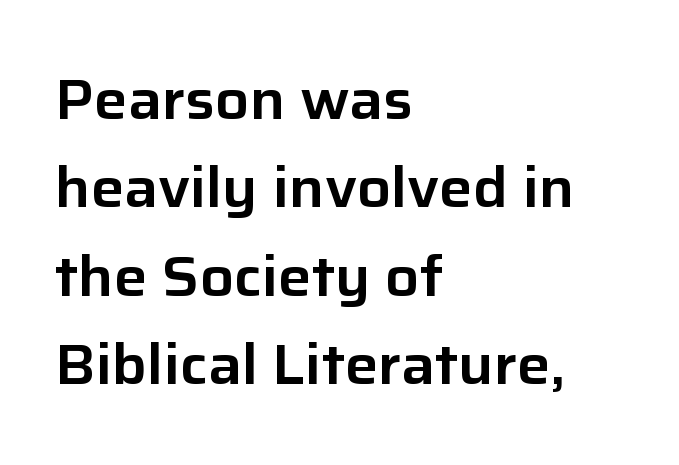
The typeface chosen for these lines omits serifs. Interline gaps are of average width in this sample. A classic flush-left, rag-right setting is used for this passage. Check the space under the baseline: it is left empty.
